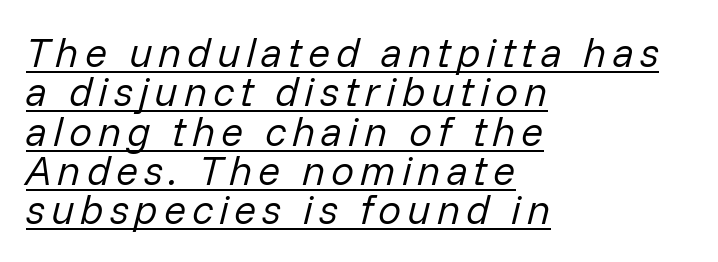
The words here are underlined. The letters advance in unequal steps, a hallmark of proportional type. Style check: oblique. Weight: regular or lighter. One glance says dense: line gaps are narrower than usual. Left-aligned paragraph, ragged on the right.
